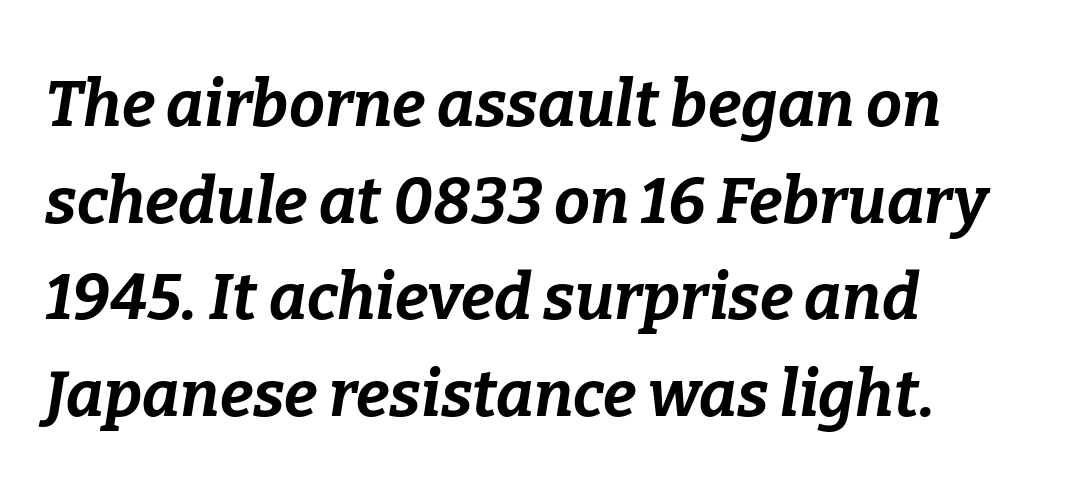
A normal amount of white space separates one row of letters from the next. A full-strength bold gives these letters their thick strokes. Line starts are locked; line ends wander. Rendered with sloped, italic letterforms. The passage shown is typed in a proportional face where columns would drift.
